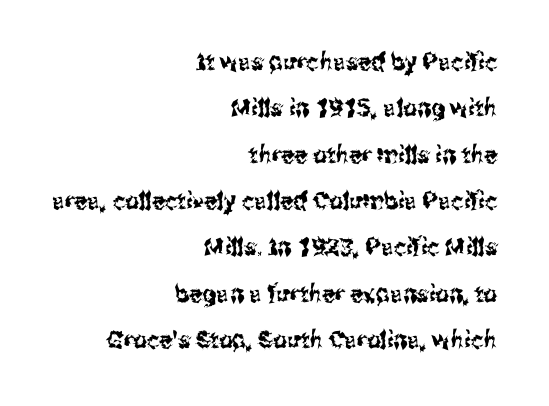
The image shows 24 px text type, upright; set right-aligned, loose line spacing (1.93x), normal letter spacing, not underlined.
